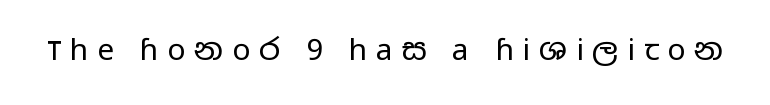
Q: Is the text bold? A: No.
Q: Is the text italic (slanted)? A: No, it is upright.
Q: Is the typeface a serif or a sans-serif typeface? A: Sans-serif.
Q: Is the text underlined? A: No.
Q: Is the spacing between letters normal or unusually wide? A: Unusually wide.
Q: Width (condensed, normal, or wide)? A: Wide.
Q: Stroke contrast? A: Low.
Q: x-height? A: Medium.
Q: Monospaced? A: No.
